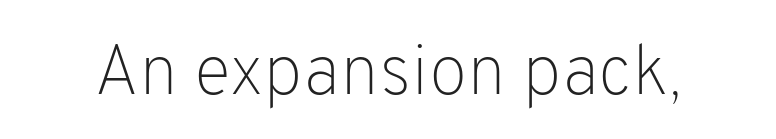
The image shows 71 px light sans-serif type, upright; set normal letter spacing, not underlined; low stroke contrast and a medium x-height.
